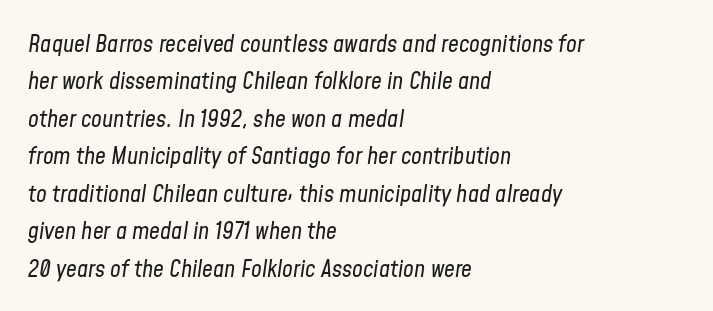
Q: Is the text bold? A: No.
Q: Is the text italic (slanted)? A: Yes, it leans right by about 8 degrees.
Q: Is the text underlined? A: No.
Q: How is the paragraph aligned? A: Left-aligned.
Q: Is the spacing between letters normal or unusually wide? A: Normal.
Q: Is the spacing between lines tight, normal or loose? A: Normal.
